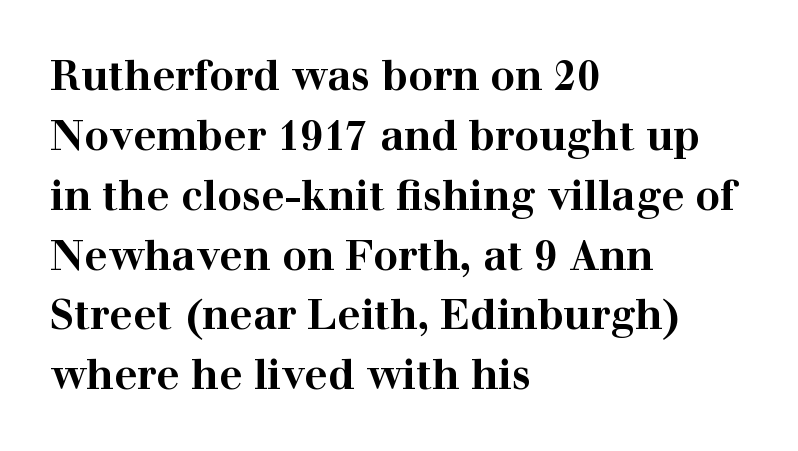
Honestly, the letter spacing is just normal — you wouldn't notice it. Plenty of ink on the page — the face is bold. Just letters on the line, the space beneath them empty. These lines are set flush left with a ragged right edge.
